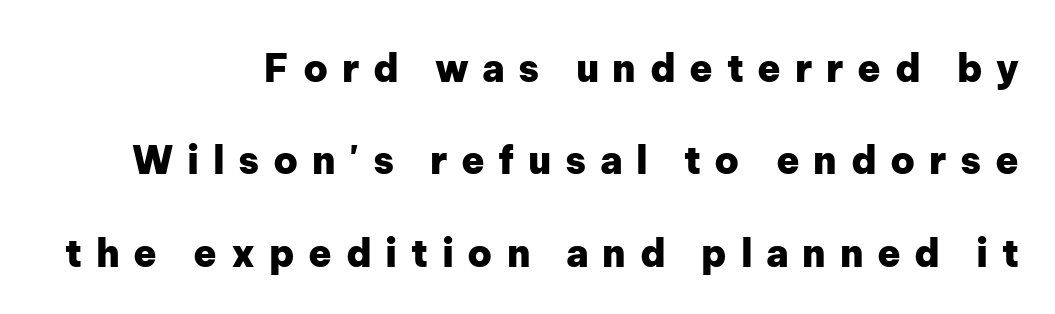
{"serif": "no", "italic": "no", "bold": "yes", "weight": "heavy", "width": "normal", "stroke_contrast": "low", "x_height": "medium", "monospaced": "no", "underline": "no", "align": "right", "line_spacing": "loose", "line_spacing_ratio": 2.43, "letter_spacing": "wide", "letter_spacing_em": 0.36, "glyph_px": 38}
